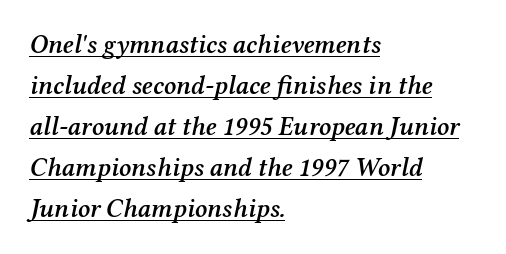
Q: Is the text bold? A: Semi-bold.
Q: Is the text italic (slanted)? A: Yes, it leans right by about 12 degrees.
Q: Is the text underlined? A: Yes.
Q: How is the paragraph aligned? A: Left-aligned.
Q: Is the spacing between letters normal or unusually wide? A: Normal.
Q: Is the spacing between lines tight, normal or loose? A: Normal.
